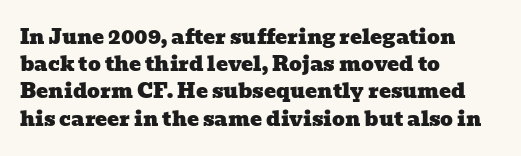
Q: Is the text underlined? A: No.
Q: How is the paragraph aligned? A: Left-aligned.
Q: Is the spacing between letters normal or unusually wide? A: Normal.
Q: Is the spacing between lines tight, normal or loose? A: Normal.
